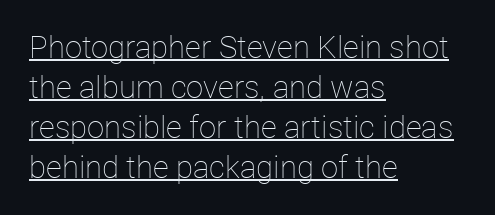
Observe the ordinary spacing: letters are neighbours, not strangers. Caption: face not bold, strokes unweighted. Emphasis is given by a line drawn under the lettering. In terms of posture, this sample is upright. Honestly, the row spacing looks completely unremarkable.
